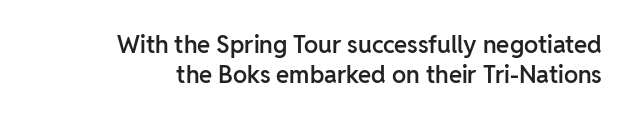
Q: Is the text bold? A: Semi-bold.
Q: Is the text italic (slanted)? A: No, it is upright.
Q: Is the text underlined? A: No.
Q: How is the paragraph aligned? A: Right-aligned.
Q: Is the spacing between letters normal or unusually wide? A: Normal.
